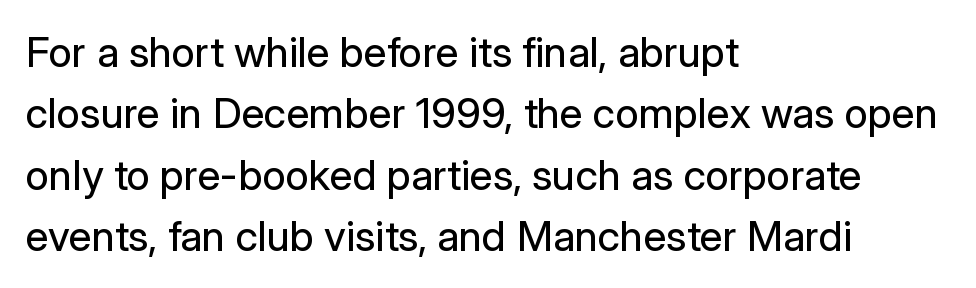
The image shows 42 px regular-weight sans-serif type, upright; set left-aligned, normal line spacing (1.46x), normal letter spacing, not underlined; low stroke contrast and a medium x-height.
